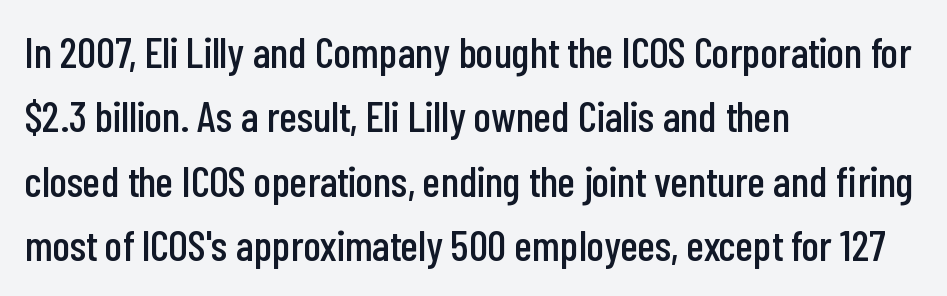
The text block is weighted toward the left margin, trailing off unevenly rightward. Style check: upright. Proportional: the letters do not fall into vertical columns. The line-height multiplier appears to be the usual default. Words appear dense and cohesive because spacing is normal. The space beneath each line is pristine and unruled.
